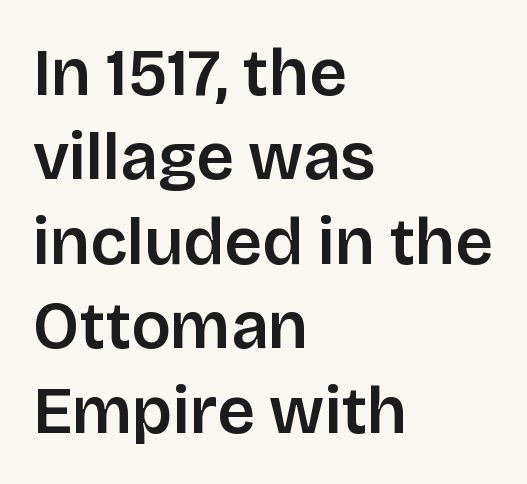
The image shows 66 px semibold sans-serif type, upright; set left-aligned, normal line spacing (1.28x), normal letter spacing, not underlined; low stroke contrast and a large x-height.
